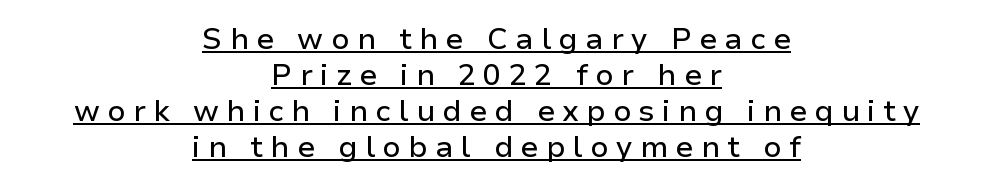
The image shows 30 px sans-serif type, upright; set centered, line spacing 1.2x, unusually wide letter spacing (+0.25 em), underlined; low stroke contrast and a medium x-height.
